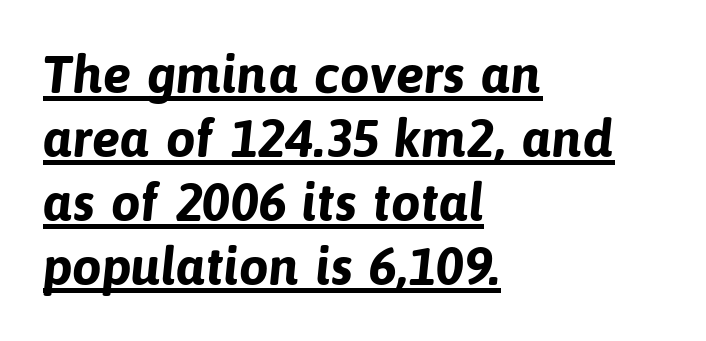
Think of a printed novel: that variable character pitch is what you see here. Like a heading marked for emphasis, these lines bear an underscore. Caption: bold face, heavy strokes. These lines are composed in type without serifs. Here the glyphs are tracked normally, forming tight word shapes. Typeset ragged right — the left edge is the straight one.
